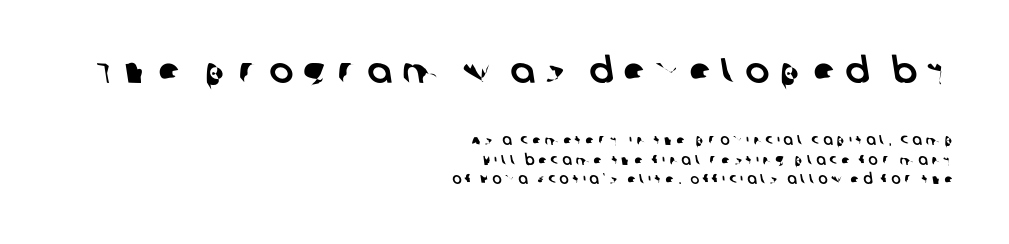
Each letter's strokes conclude bluntly, with no projecting serifs. Alignment: flush right. Is this a fixed-width face? No — the glyphs have proportional, varying widths. The baseline area is clear. These lines have a slow, spaced-out rhythm from letter to letter.
